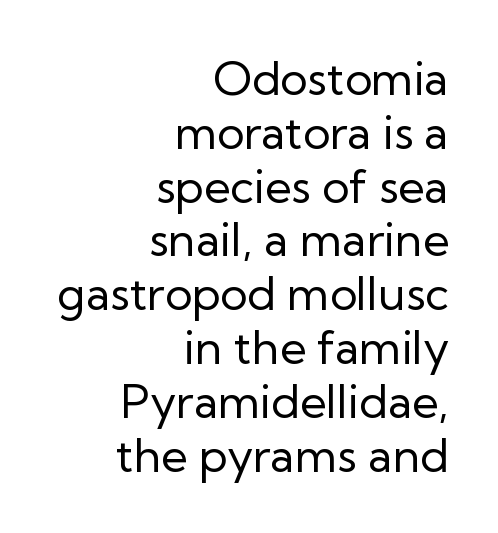
The lines in this sample share a right terminus and differ only in where they begin. Letters rest on an invisible, unmarked baseline. This sample has the flowing, uneven cadence of proportional lettering. Students, note that the glyphs here touch the page at normal intervals.
